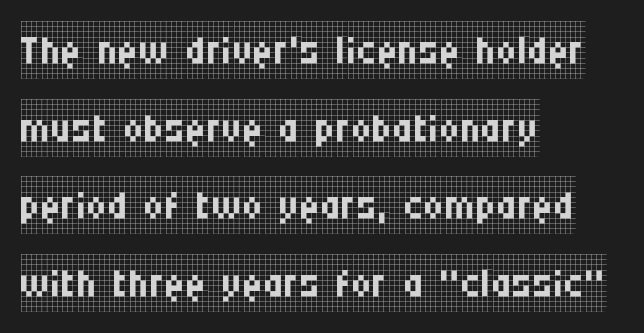
Glance below the letters and you will spot only blank space. The rendering uses natural spacing where letterforms have individual widths. This reads as an unemphasized weight, regular at the heaviest. Vertical spacing — default.
